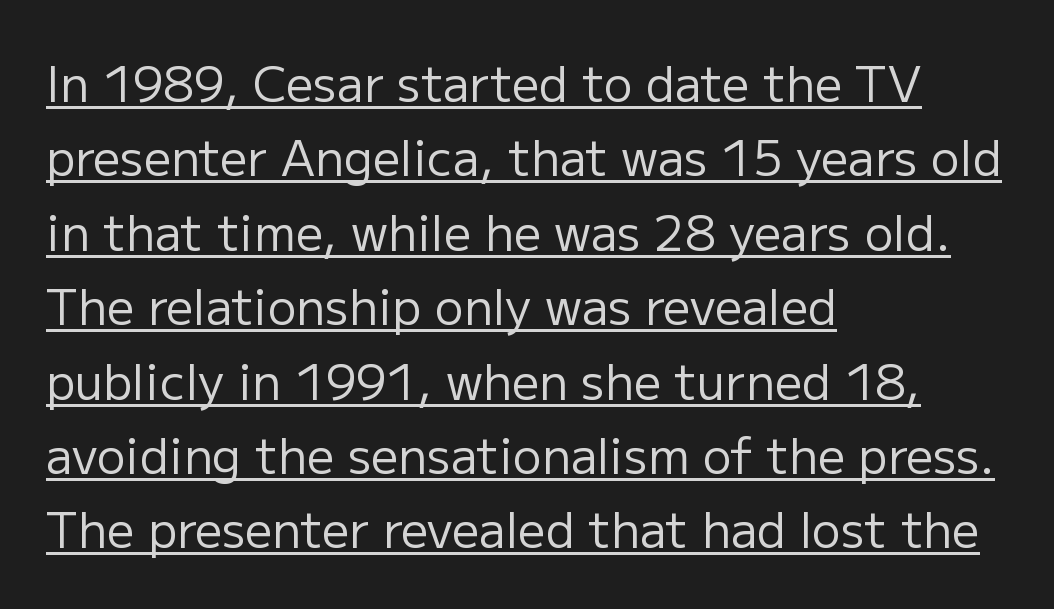
Q: Is the text bold? A: No.
Q: Is the text italic (slanted)? A: No, it is upright.
Q: Is the typeface a serif or a sans-serif typeface? A: Sans-serif.
Q: Is the text underlined? A: Yes.
Q: How is the paragraph aligned? A: Left-aligned.
Q: Is the spacing between letters normal or unusually wide? A: Normal.
Q: Is the spacing between lines tight, normal or loose? A: Normal.
Q: Width (condensed, normal, or wide)? A: Normal.
Q: Stroke contrast? A: Low.
Q: x-height? A: Medium.
Q: Monospaced? A: No.
